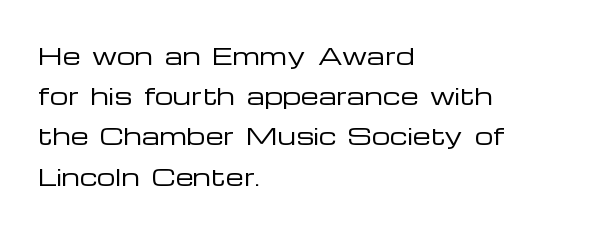
{"italic": "no", "bold": "no", "underline": "no", "align": "left", "line_spacing_ratio": 1.75, "letter_spacing": "normal", "letter_spacing_em": 0.0, "glyph_px": 23}
